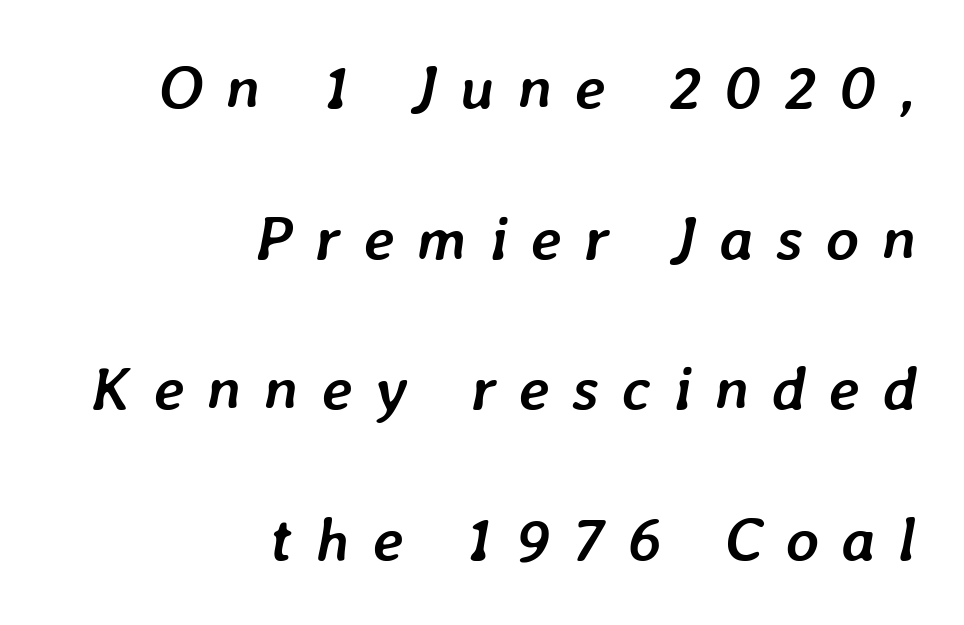
{"italic": "yes", "lean": "right", "slant_degrees": 7, "bold": "yes", "weight": "semibold", "width": "normal", "stroke_contrast": "low", "x_height": "medium", "monospaced": "no", "underline": "no", "align": "right", "line_spacing": "loose", "line_spacing_ratio": 2.39, "letter_spacing": "wide", "letter_spacing_em": 0.36, "glyph_px": 63}
